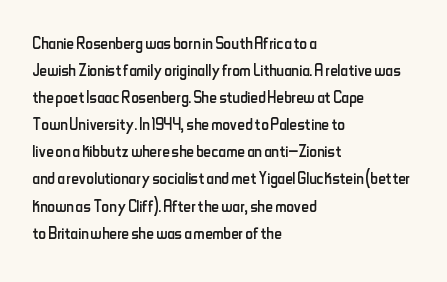
The image shows 21 px text type, upright; set left-aligned, normal line spacing (1.29x), normal letter spacing, not underlined.
